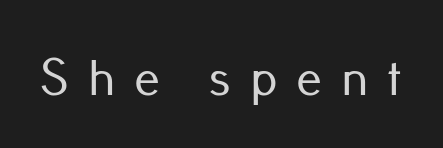
{"serif": "no", "italic": "no", "width": "normal", "stroke_contrast": "low", "x_height": "small", "monospaced": "no", "underline": "no", "letter_spacing": "wide", "letter_spacing_em": 0.36, "glyph_px": 52}
